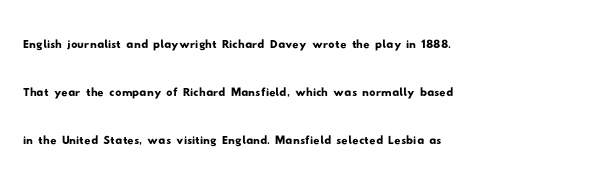
The image shows 31 px wide sans-serif type; set left-aligned, normal line spacing (1.55x), normal letter spacing, not underlined; low stroke contrast and a small x-height.
